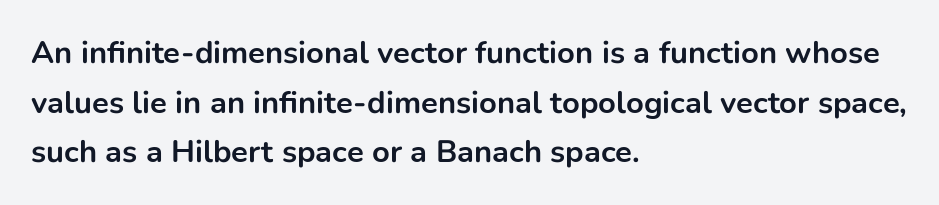
{"serif": "no", "italic": "no", "bold": "yes", "weight": "bold", "width": "normal", "stroke_contrast": "low", "x_height": "medium", "monospaced": "no", "underline": "no", "align": "left", "line_spacing": "normal", "line_spacing_ratio": 1.6, "letter_spacing": "normal", "letter_spacing_em": 0.0, "glyph_px": 31}
